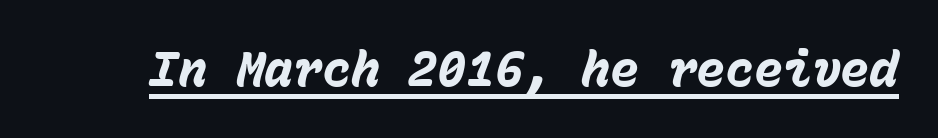
{"italic": "yes", "lean": "right", "slant_degrees": 15, "bold": "yes", "weight": "heavy", "width": "normal", "stroke_contrast": "low", "x_height": "medium", "monospaced": "yes", "underline": "yes", "letter_spacing": "normal", "letter_spacing_em": 0.0, "glyph_px": 48}
